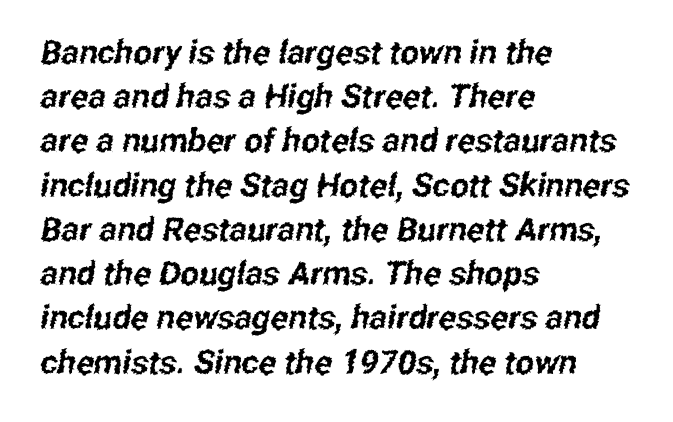
The image shows 33 px condensed sans-serif type; set left-aligned, normal line spacing (1.34x), normal letter spacing, not underlined; low stroke contrast and a medium x-height.
